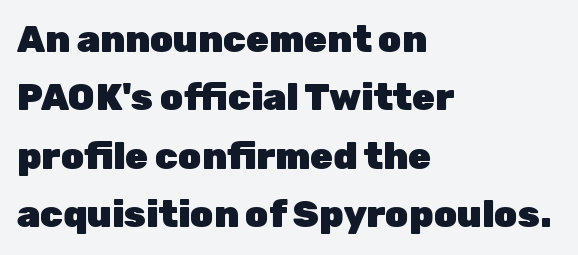
{"serif": "no", "italic": "no", "bold": "yes", "weight": "heavy", "width": "normal", "stroke_contrast": "low", "x_height": "medium", "monospaced": "no", "underline": "no", "align": "left", "line_spacing": "normal", "line_spacing_ratio": 1.58, "letter_spacing": "normal", "letter_spacing_em": 0.0, "glyph_px": 37}
